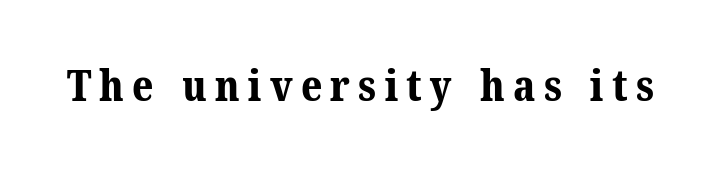
A clean baseline with only descenders dipping below it. Notice how thick the strokes are: this is what a full bold looks like. Observe the serifs anchoring each vertical stroke in this sample. Varying glyph widths throughout — classic text-font behaviour.
